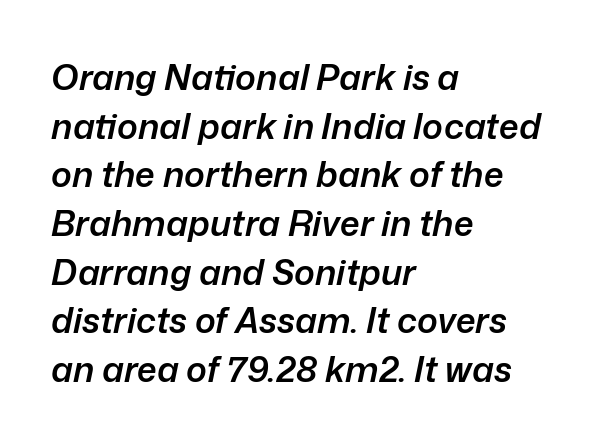
The face used here is a semibold: visibly heavier than regular, lighter than bold. Teacher's note: observe the even left margin — that is flush-left alignment. Letters rest on an invisible, unmarked baseline. Regarding leading, the lines here are spaced in the standard way. Each word holds together tightly as a unit, with standard inter-letter gaps. You could not count columns in this text — the font is proportionally spaced.
